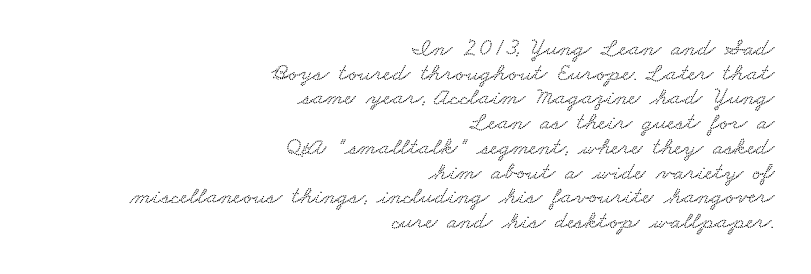
{"underline": "no", "align": "right", "line_spacing": "tight", "line_spacing_ratio": 0.99, "letter_spacing": "normal", "letter_spacing_em": 0.0, "glyph_px": 25}
